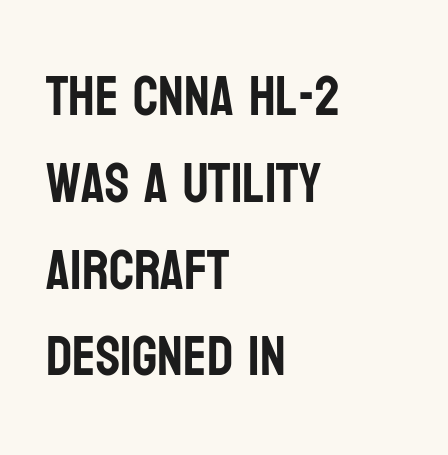
The image shows 56 px condensed sans-serif type, upright; set left-aligned, normal line spacing (1.55x), normal letter spacing, not underlined; low stroke contrast and a large x-height.
